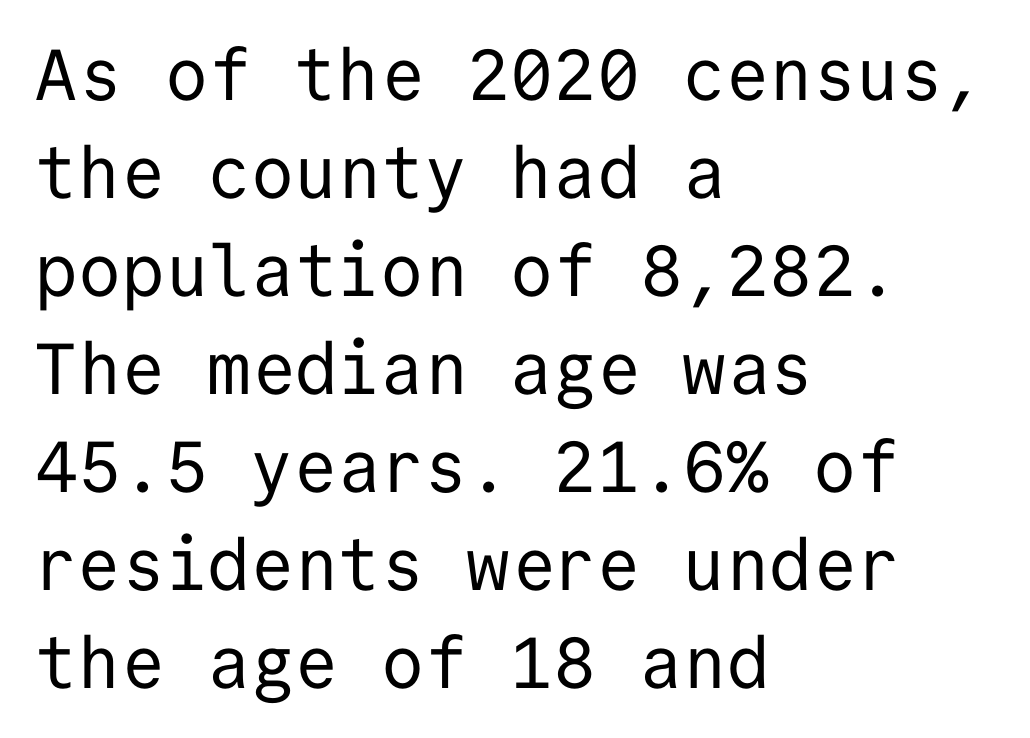
The image shows 72 px regular-weight sans-serif type, upright, monospaced; set left-aligned, normal line spacing (1.36x), normal letter spacing, not underlined; low stroke contrast and a medium x-height.
